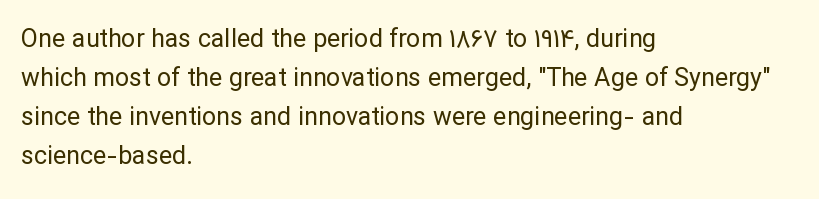
Q: Is the text bold? A: No.
Q: Is the text italic (slanted)? A: No, it is upright.
Q: Is the text underlined? A: No.
Q: How is the paragraph aligned? A: Left-aligned.
Q: Is the spacing between letters normal or unusually wide? A: Normal.
Q: Is the spacing between lines tight, normal or loose? A: Normal.
